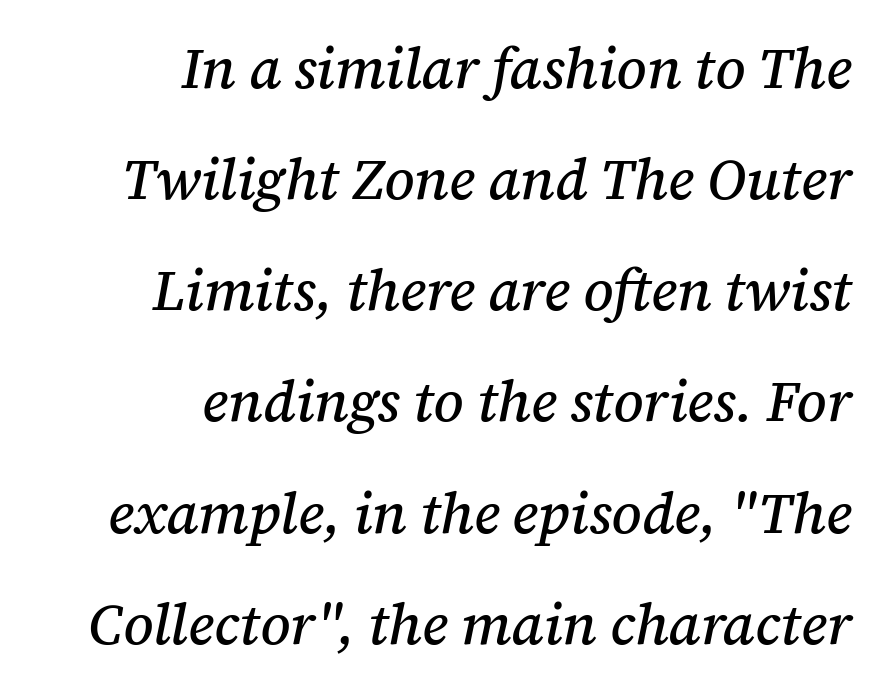
Note the varied advance widths — an 'i' is clearly narrower than an 'm'. Interline gaps are noticeably wide in this sample. When letters slant like this, we call the style italic. This rendering features lettering with no underline.
